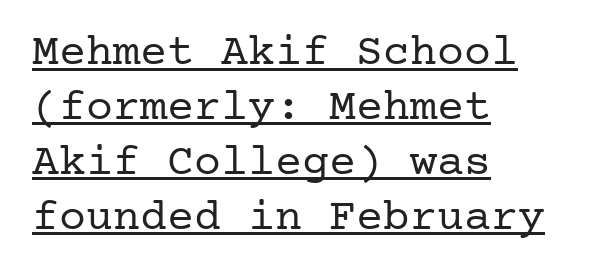
The image shows 45 px regular-weight serif type, upright; set left-aligned, line spacing 1.22x, normal letter spacing, underlined; low stroke contrast and a medium x-height.
